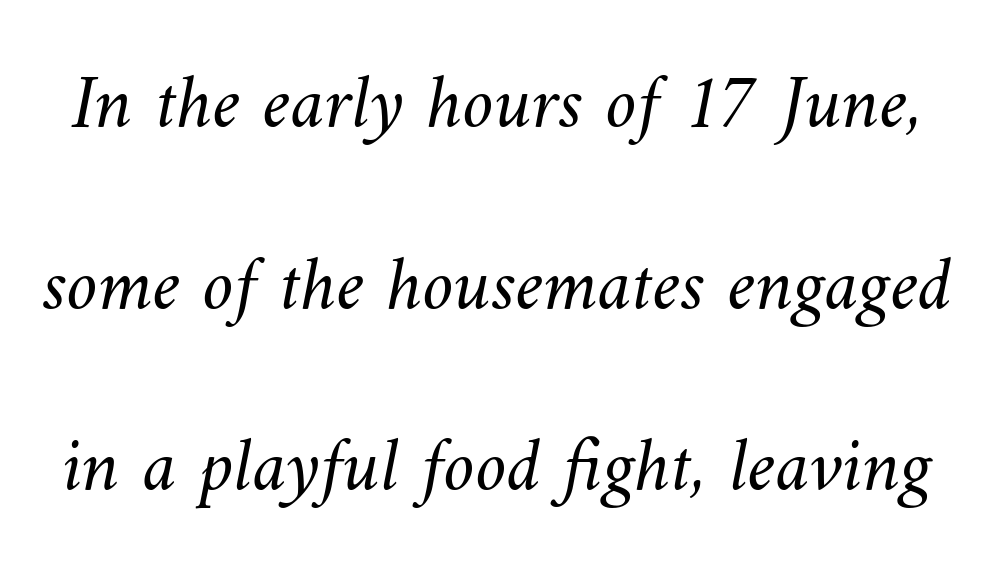
The image shows 78 px light type; set loose line spacing (2.33x), normal letter spacing, not underlined; medium stroke contrast and a small x-height.
